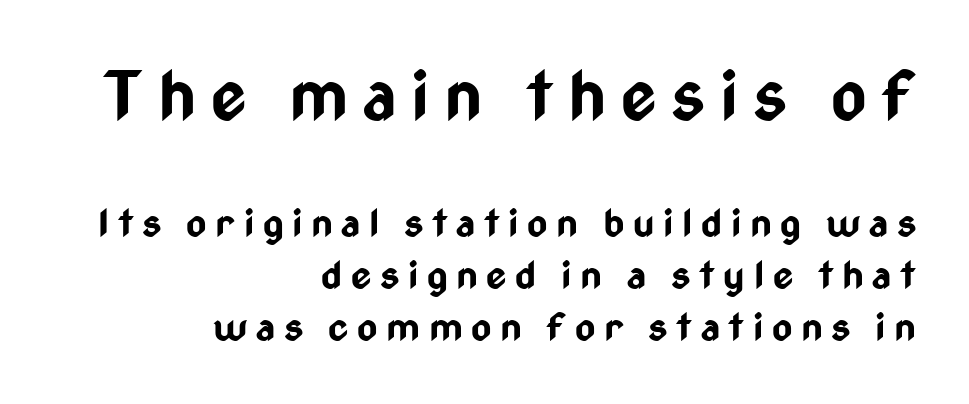
Q: Is the text bold? A: Yes.
Q: Is the text italic (slanted)? A: No, it is upright.
Q: Is the typeface a serif or a sans-serif typeface? A: Sans-serif.
Q: Is the text underlined? A: No.
Q: How is the paragraph aligned? A: Right-aligned.
Q: Is the spacing between letters normal or unusually wide? A: Unusually wide.
Q: Is the spacing between lines tight, normal or loose? A: Normal.
Q: Which block of text is set in a larger size, the first (top) or the second (bottom)? A: The first (top) one.
Q: Width (condensed, normal, or wide)? A: Condensed.
Q: Stroke contrast? A: Low.
Q: x-height? A: Medium.
Q: Monospaced? A: No.
